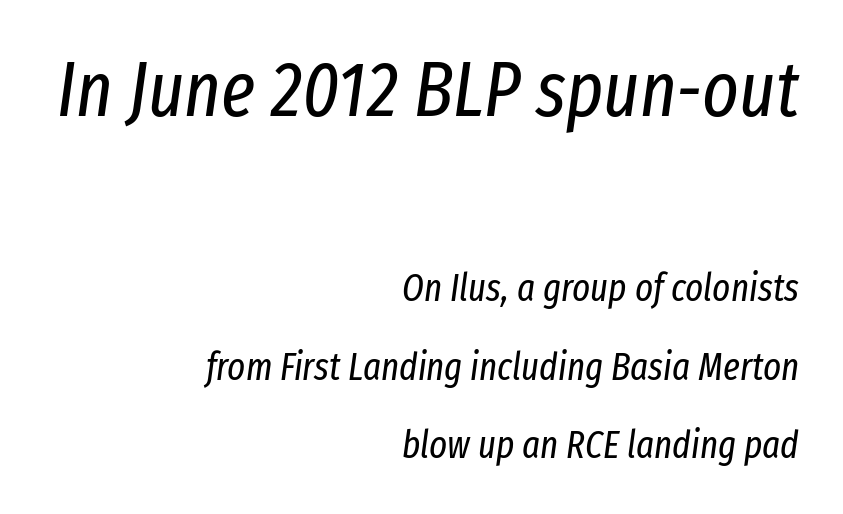
{"italic": "yes", "lean": "right", "slant_degrees": 8, "bold": "no", "weight": "regular", "width": "condensed", "stroke_contrast": "low", "x_height": "medium", "monospaced": "no", "underline": "no", "align": "right", "line_spacing": "loose", "line_spacing_ratio": 2.07, "letter_spacing": "normal", "letter_spacing_em": 0.0, "larger_block": "first", "size_ratio": 2.03, "glyph_px": 77}
